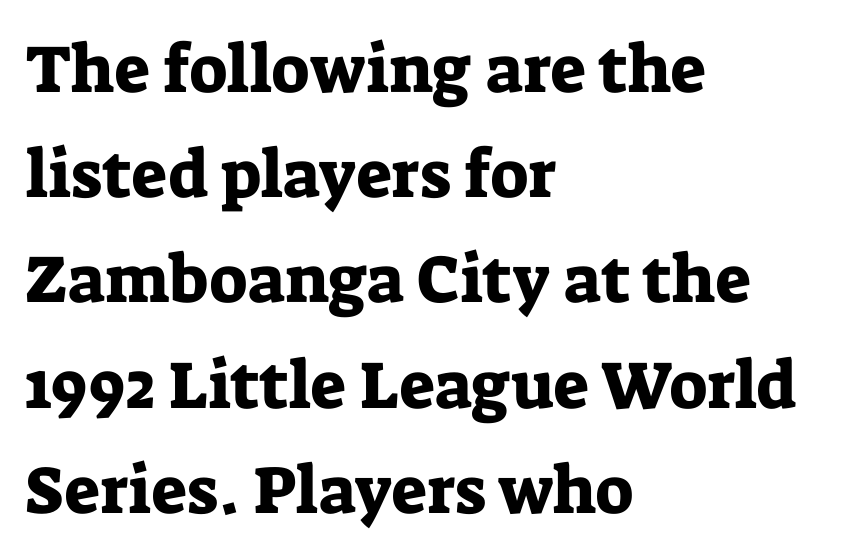
Stroke terminals: seriffed. Casual observation: everything's shoved over to the left. Plain, unruled lines of type. Spacing verdict: proportional, widths tailored to each character. Ascenders rise straight up at ninety degrees. Does extra space separate the letters? No, they use regular spacing.
